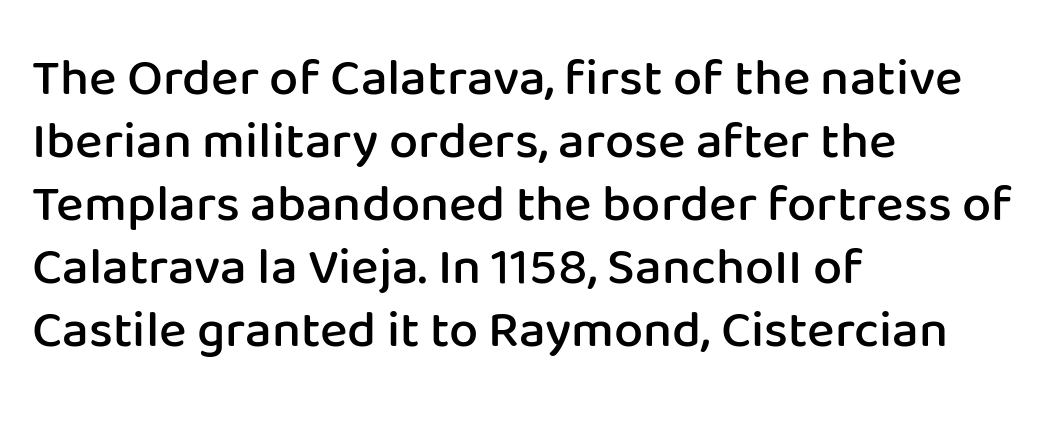
The image shows 52 px semibold sans-serif type, upright; set left-aligned, line spacing 1.21x, normal letter spacing, not underlined; low stroke contrast and a medium x-height.
